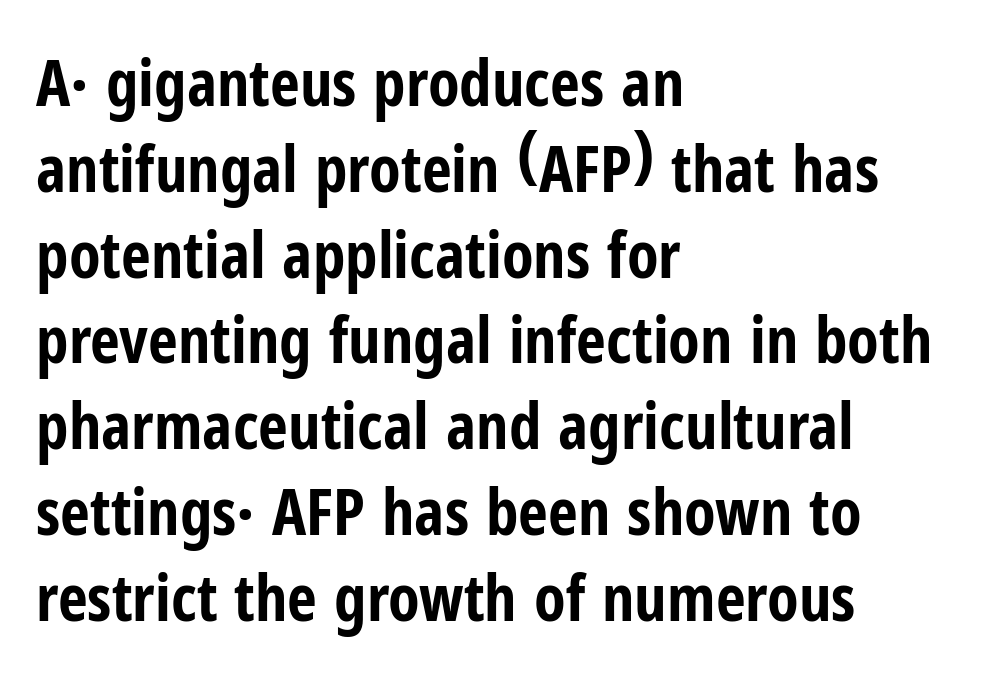
The lines in this sample share a left origin and differ only in where they stop. The rendering uses a moderate line-height, typical for paragraphs. The strip under each line holds only bare page. Note the varied advance widths — an 'i' is clearly narrower than an 'm'. The lettering holds an erect, upright posture throughout. Plenty of ink on the page — the face is bold.
